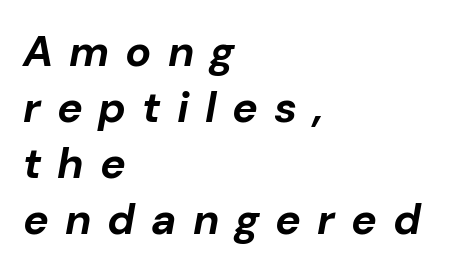
Q: Is the text bold? A: Yes.
Q: Is the text italic (slanted)? A: Yes, it leans right by about 10 degrees.
Q: Is the text underlined? A: No.
Q: How is the paragraph aligned? A: Left-aligned.
Q: Is the spacing between letters normal or unusually wide? A: Unusually wide.
Q: Is the spacing between lines tight, normal or loose? A: Normal.
Q: Width (condensed, normal, or wide)? A: Normal.
Q: Stroke contrast? A: Low.
Q: x-height? A: Medium.
Q: Monospaced? A: No.
